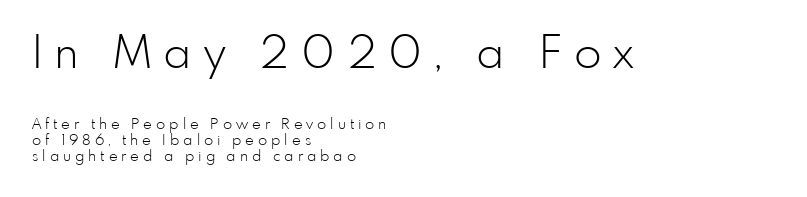
Q: Is the text bold? A: No.
Q: Is the text italic (slanted)? A: No, it is upright.
Q: Is the typeface a serif or a sans-serif typeface? A: Sans-serif.
Q: Is the text underlined? A: No.
Q: How is the paragraph aligned? A: Left-aligned.
Q: Is the spacing between letters normal or unusually wide? A: Unusually wide.
Q: Is the spacing between lines tight, normal or loose? A: Tight.
Q: Which block of text is set in a larger size, the first (top) or the second (bottom)? A: The first (top) one.
Q: Width (condensed, normal, or wide)? A: Normal.
Q: Stroke contrast? A: Low.
Q: x-height? A: Small.
Q: Monospaced? A: No.
